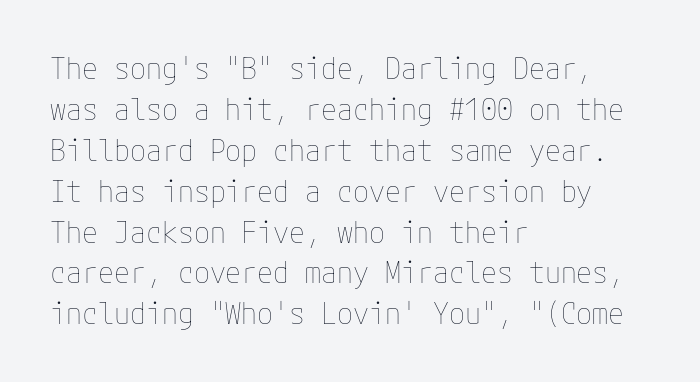
The image shows 29 px thin type, upright; set left-aligned, normal line spacing (1.41x), normal letter spacing, not underlined; low stroke contrast and a medium x-height.
